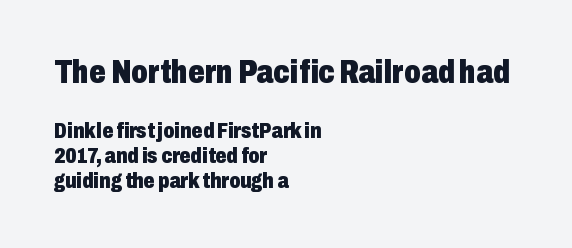
{"serif": "no", "italic": "no", "bold": "yes", "weight": "heavy", "width": "condensed", "stroke_contrast": "low", "x_height": "medium", "monospaced": "no", "underline": "no", "align": "left", "line_spacing": "tight", "line_spacing_ratio": 1.14, "letter_spacing": "normal", "letter_spacing_em": 0.0, "larger_block": "first", "size_ratio": 1.5, "glyph_px": 33}
